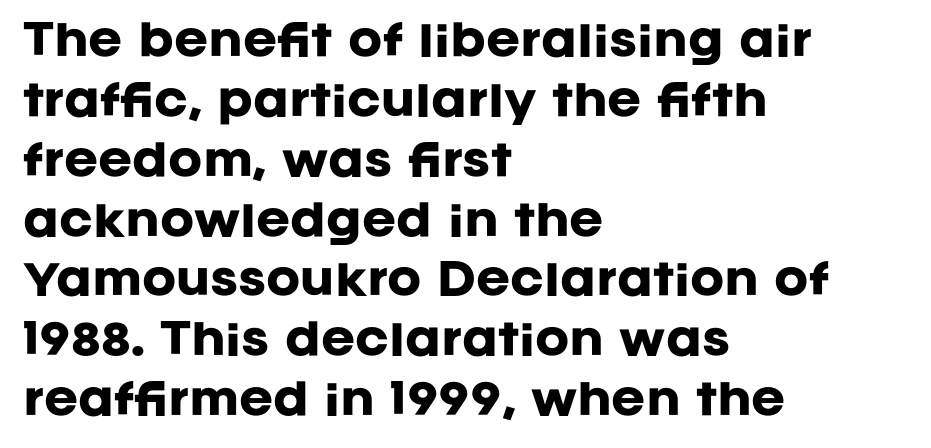
{"serif": "no", "italic": "no", "bold": "yes", "weight": "heavy", "width": "normal", "stroke_contrast": "low", "x_height": "large", "monospaced": "no", "underline": "no", "align": "left", "line_spacing": "normal", "line_spacing_ratio": 1.46, "letter_spacing": "normal", "letter_spacing_em": 0.0, "glyph_px": 41}
